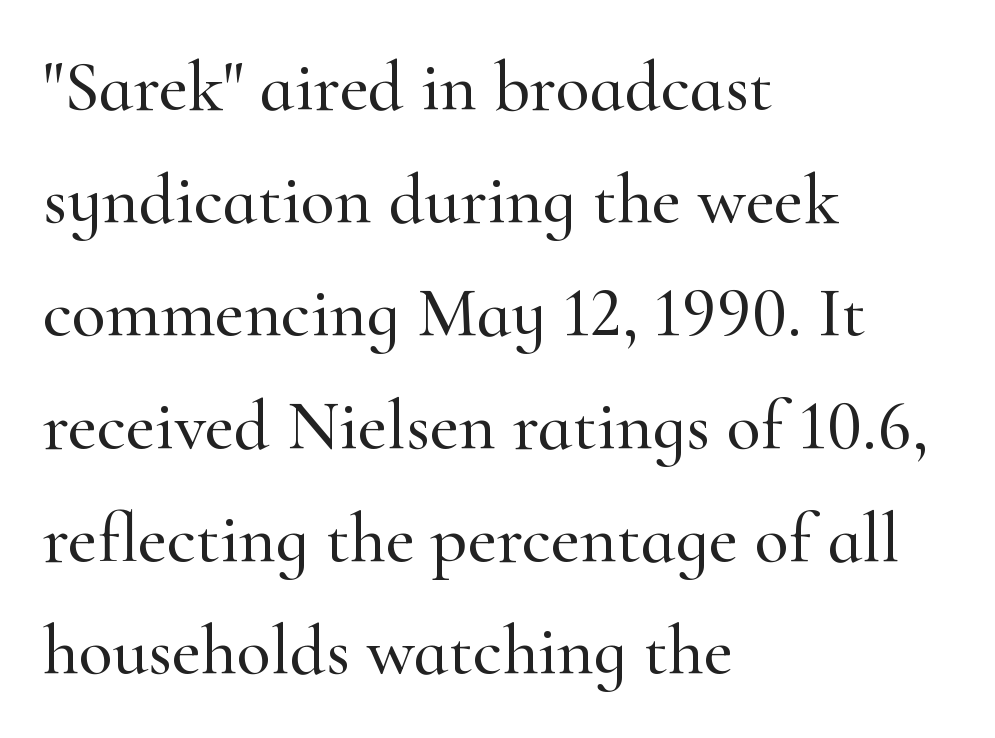
Q: Is the text italic (slanted)? A: No, it is upright.
Q: Is the typeface a serif or a sans-serif typeface? A: Serif.
Q: Is the text underlined? A: No.
Q: How is the paragraph aligned? A: Left-aligned.
Q: Is the spacing between letters normal or unusually wide? A: Normal.
Q: Is the spacing between lines tight, normal or loose? A: Normal.
Q: Width (condensed, normal, or wide)? A: Normal.
Q: Stroke contrast? A: High.
Q: x-height? A: Small.
Q: Monospaced? A: No.
